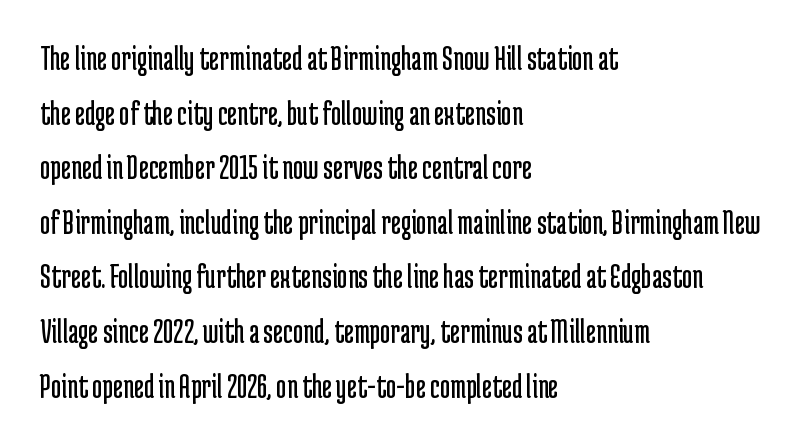
Has an underline been added? It has not. A typesetter would mark this as roman, not italic. Does the type have serifs? No, each stem ends abruptly. Inter-character spacing is left at the font's built-in metrics.
